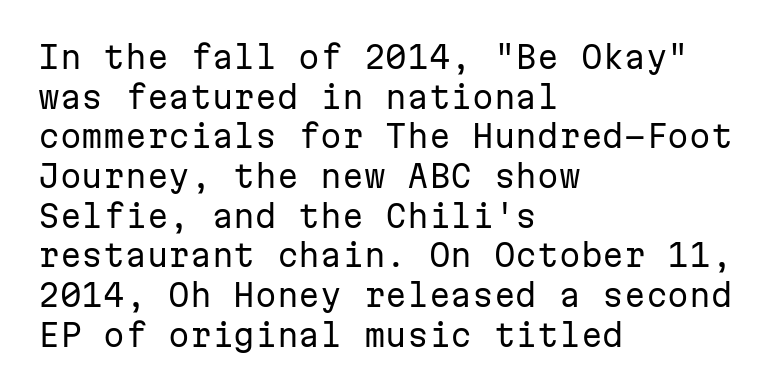
Q: Is the text bold? A: No.
Q: Is the text italic (slanted)? A: No, it is upright.
Q: Is the typeface a serif or a sans-serif typeface? A: Sans-serif.
Q: Is the text underlined? A: No.
Q: How is the paragraph aligned? A: Left-aligned.
Q: Is the spacing between letters normal or unusually wide? A: Normal.
Q: Is the spacing between lines tight, normal or loose? A: Normal.
Q: Width (condensed, normal, or wide)? A: Normal.
Q: Stroke contrast? A: Low.
Q: x-height? A: Medium.
Q: Monospaced? A: Yes.
